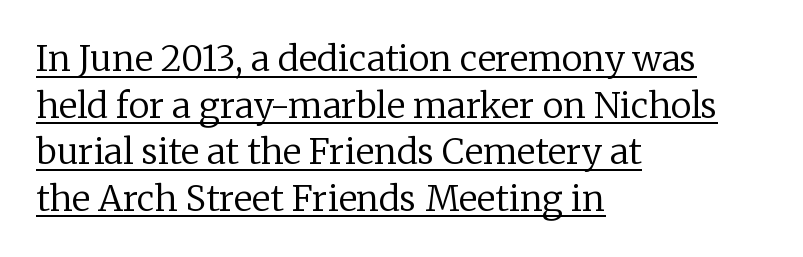
{"serif": "yes", "italic": "no", "bold": "no", "weight": "regular", "width": "normal", "stroke_contrast": "low", "x_height": "medium", "monospaced": "no", "underline": "yes", "align": "left", "line_spacing": "normal", "line_spacing_ratio": 1.33, "letter_spacing": "normal", "letter_spacing_em": 0.0, "glyph_px": 35}
